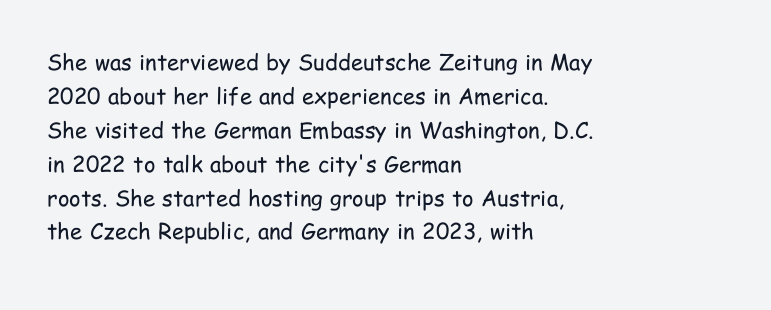
{"italic": "no", "bold": "no", "underline": "no", "align": "left", "line_spacing": "normal", "line_spacing_ratio": 1.54, "letter_spacing": "normal", "letter_spacing_em": 0.0, "glyph_px": 22}
